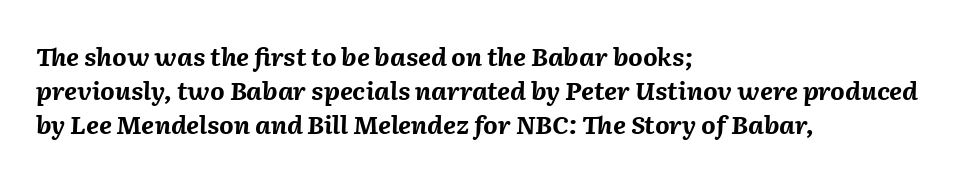
The image shows 25 px bold type, italic (leaning right); set left-aligned, normal line spacing (1.37x), normal letter spacing, not underlined.
